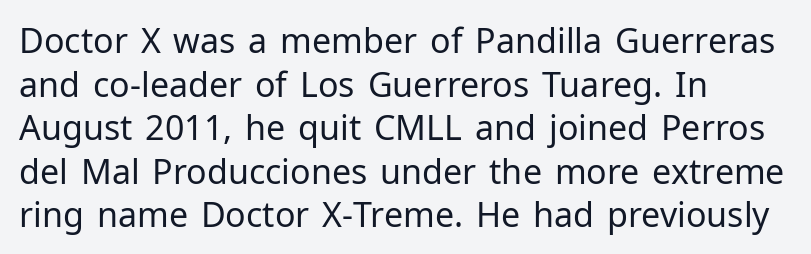
The image shows 34 px regular-weight sans-serif type, upright; set left-aligned, normal line spacing (1.28x), normal letter spacing, not underlined; low stroke contrast and a medium x-height.
